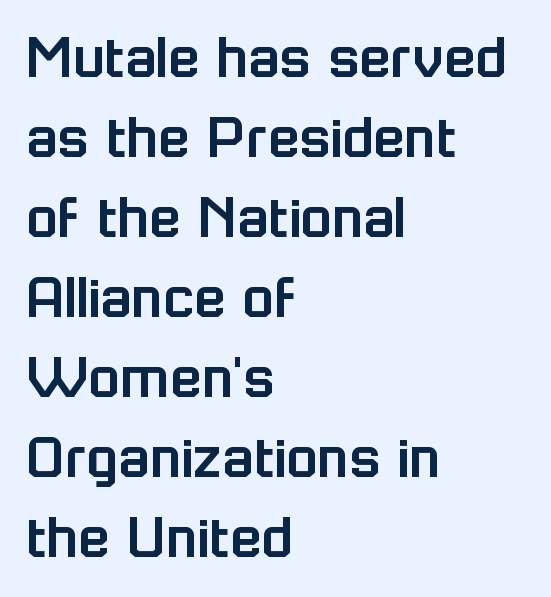
The image shows 65 px sans-serif type, upright; set left-aligned, line spacing 1.23x, normal letter spacing, not underlined; low stroke contrast and a medium x-height.
